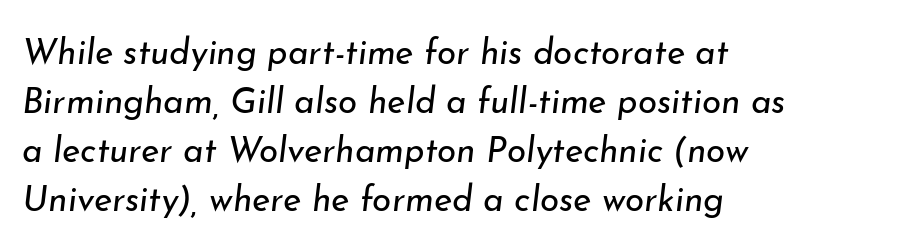
Q: Is the text bold? A: No.
Q: Is the text italic (slanted)? A: Yes, it leans right by about 7 degrees.
Q: Is the text underlined? A: No.
Q: How is the paragraph aligned? A: Left-aligned.
Q: Is the spacing between letters normal or unusually wide? A: Normal.
Q: Is the spacing between lines tight, normal or loose? A: Normal.
Q: Width (condensed, normal, or wide)? A: Normal.
Q: Stroke contrast? A: Low.
Q: x-height? A: Small.
Q: Monospaced? A: No.
